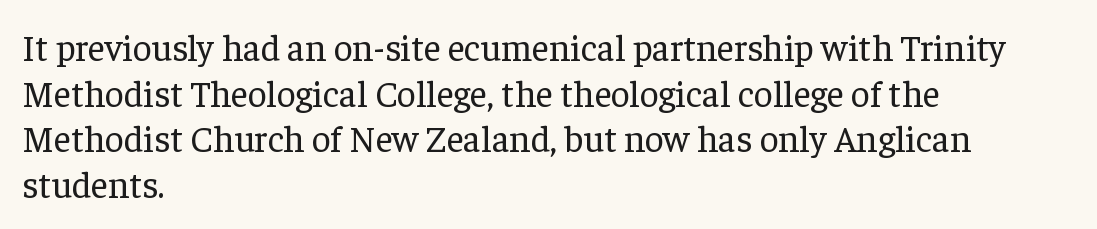
{"serif": "yes", "italic": "no", "bold": "no", "weight": "regular", "width": "normal", "stroke_contrast": "low", "x_height": "medium", "monospaced": "no", "underline": "no", "align": "left", "line_spacing_ratio": 1.23, "letter_spacing": "normal", "letter_spacing_em": 0.0, "glyph_px": 37}
